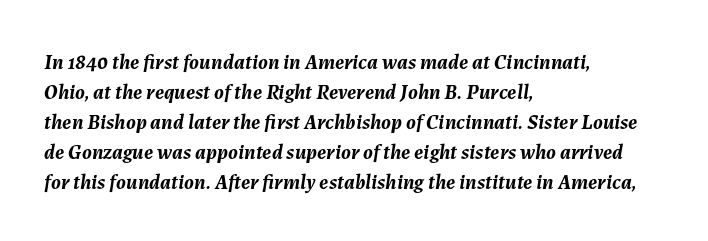
The image shows 21 px bold type, italic (leaning right); set left-aligned, normal line spacing (1.43x), normal letter spacing, not underlined.
